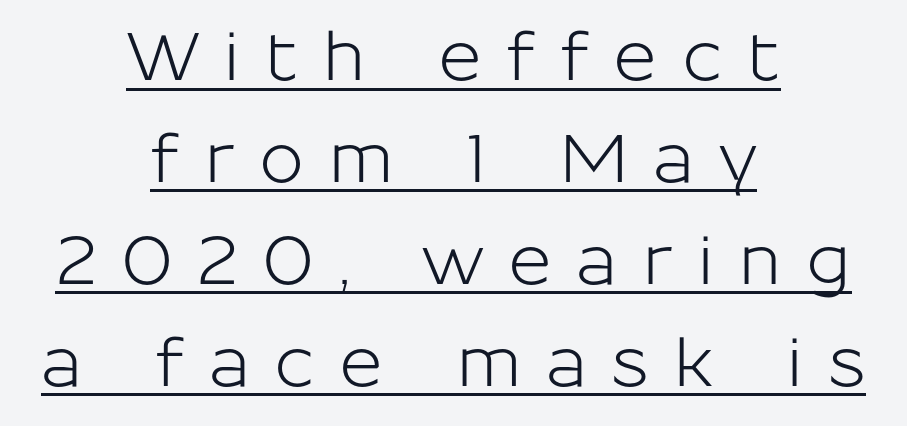
The image shows 67 px sans-serif type, upright; set centered, normal line spacing (1.52x), unusually wide letter spacing (+0.36 em), underlined; low stroke contrast and a medium x-height.
